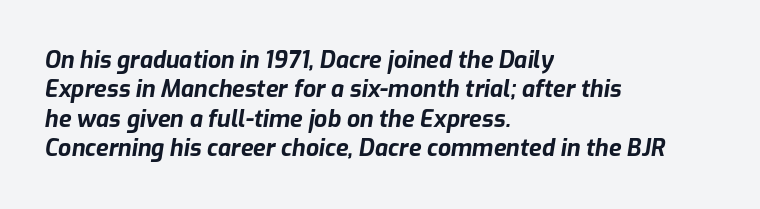
Q: Is the text bold? A: Yes.
Q: Is the text italic (slanted)? A: Yes, it leans right by about 9 degrees.
Q: Is the text underlined? A: No.
Q: How is the paragraph aligned? A: Left-aligned.
Q: Is the spacing between letters normal or unusually wide? A: Normal.
Q: Is the spacing between lines tight, normal or loose? A: Normal.
